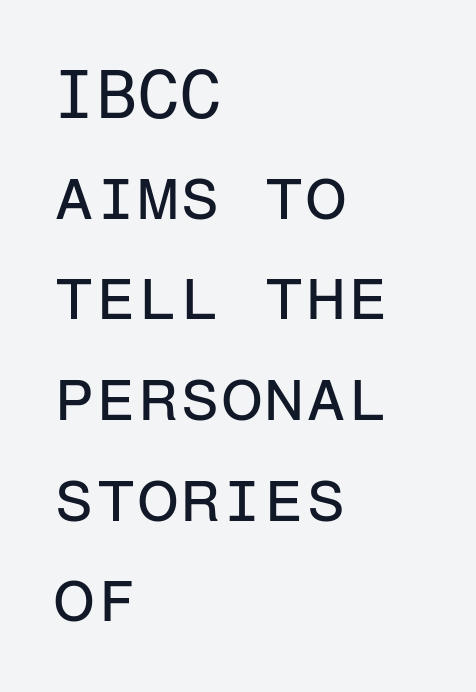
Q: Is the text bold? A: No.
Q: Is the text italic (slanted)? A: No, it is upright.
Q: Is the typeface a serif or a sans-serif typeface? A: Sans-serif.
Q: Is the text underlined? A: No.
Q: How is the paragraph aligned? A: Left-aligned.
Q: Is the spacing between letters normal or unusually wide? A: Normal.
Q: Is the spacing between lines tight, normal or loose? A: Normal.
Q: Width (condensed, normal, or wide)? A: Normal.
Q: Stroke contrast? A: Low.
Q: x-height? A: Medium.
Q: Monospaced? A: Yes.
